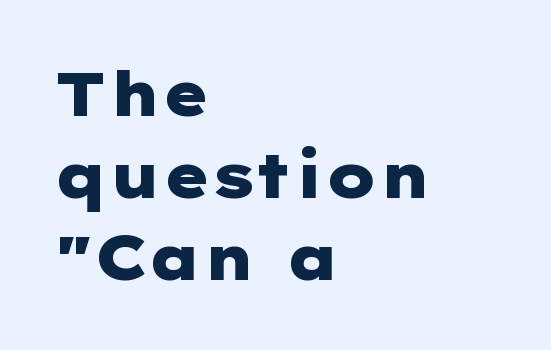
The image shows 62 px heavy, wide sans-serif type, upright; set left-aligned, normal line spacing (1.32x), normal letter spacing, not underlined; low stroke contrast and a medium x-height.
